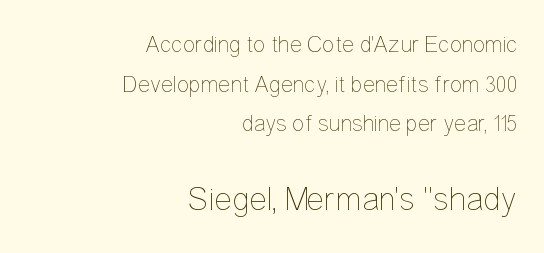
The image shows 34 px thin, condensed type, upright; set right-aligned, line spacing 1.72x, normal letter spacing, not underlined; the second (bottom) block is 1.48x larger; low stroke contrast and a medium x-height.
